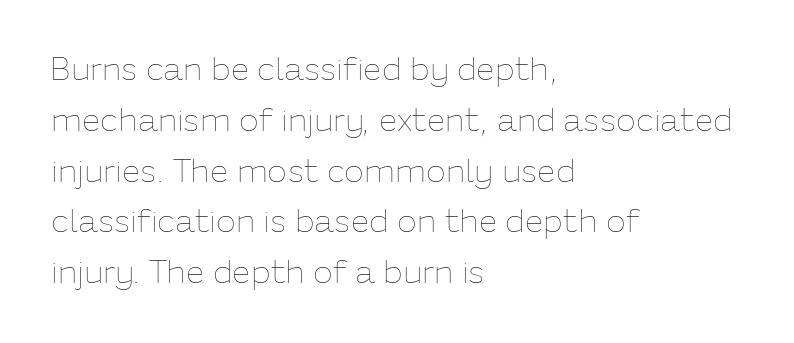
The image shows 33 px thin type, upright; set left-aligned, normal line spacing (1.54x), normal letter spacing, not underlined; low stroke contrast and a medium x-height.
